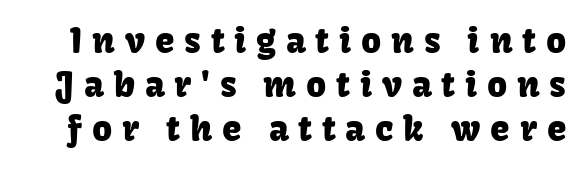
The image shows 35 px sans-serif type, upright; set normal line spacing (1.26x), unusually wide letter spacing (+0.28 em), not underlined; low stroke contrast and a medium x-height.
